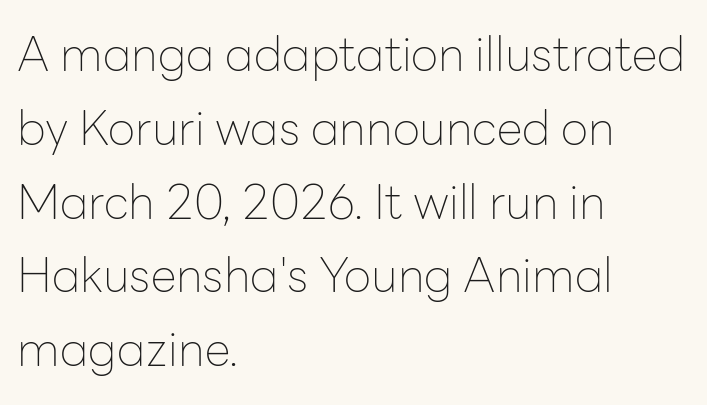
{"serif": "no", "italic": "no", "bold": "no", "weight": "thin", "width": "normal", "stroke_contrast": "low", "x_height": "medium", "monospaced": "no", "underline": "no", "align": "left", "line_spacing": "normal", "line_spacing_ratio": 1.57, "letter_spacing": "normal", "letter_spacing_em": 0.0, "glyph_px": 47}
